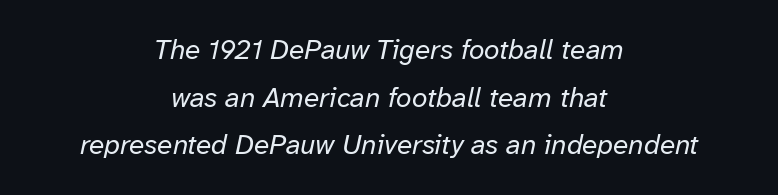
The image shows 28 px regular-weight type, italic (leaning right); set centered, normal line spacing (1.7x), normal letter spacing, not underlined; low stroke contrast and a medium x-height.
